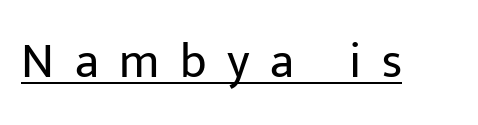
Q: Is the text bold? A: No.
Q: Is the text italic (slanted)? A: No, it is upright.
Q: Is the typeface a serif or a sans-serif typeface? A: Sans-serif.
Q: Is the text underlined? A: Yes.
Q: Is the spacing between letters normal or unusually wide? A: Unusually wide.
Q: Width (condensed, normal, or wide)? A: Normal.
Q: Stroke contrast? A: Low.
Q: x-height? A: Medium.
Q: Monospaced? A: No.
